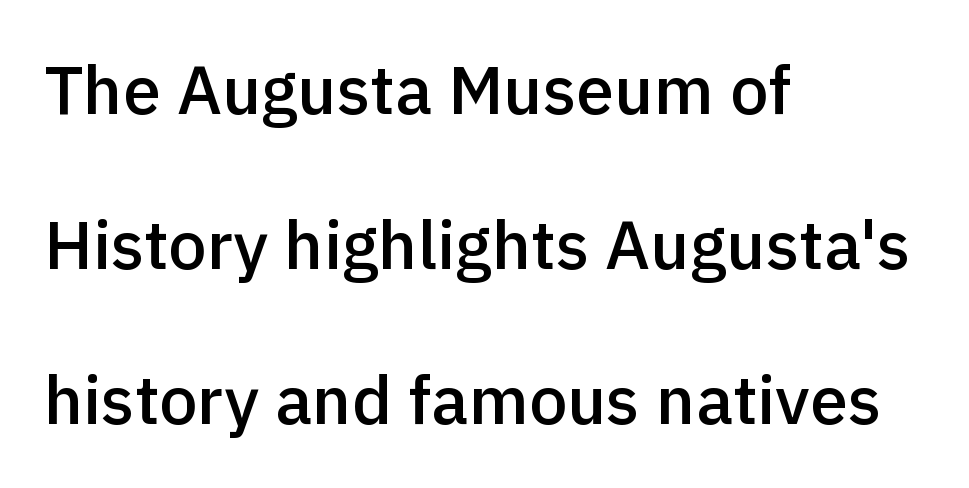
The image shows 68 px semibold sans-serif type, upright; set left-aligned, loose line spacing (2.28x), normal letter spacing, not underlined; a medium x-height.
